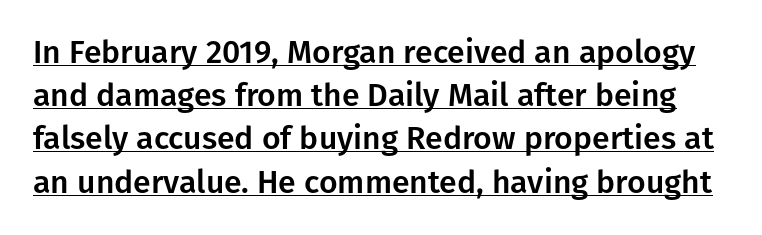
{"serif": "no", "italic": "no", "width": "normal", "stroke_contrast": "low", "x_height": "medium", "monospaced": "no", "underline": "yes", "line_spacing": "normal", "line_spacing_ratio": 1.35, "letter_spacing": "normal", "letter_spacing_em": 0.0, "glyph_px": 32}
